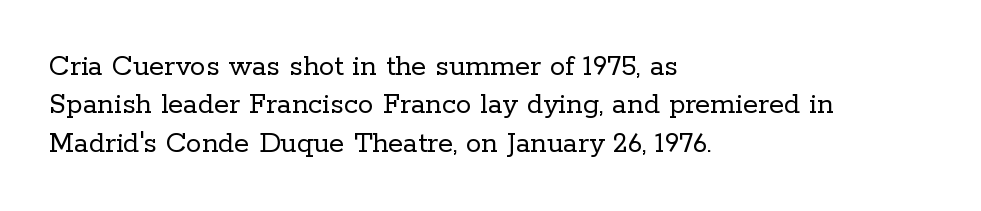
{"serif": "yes", "italic": "no", "bold": "no", "weight": "regular", "width": "normal", "stroke_contrast": "low", "x_height": "medium", "monospaced": "no", "underline": "no", "align": "left", "line_spacing_ratio": 1.24, "letter_spacing": "normal", "letter_spacing_em": 0.0, "glyph_px": 31}
